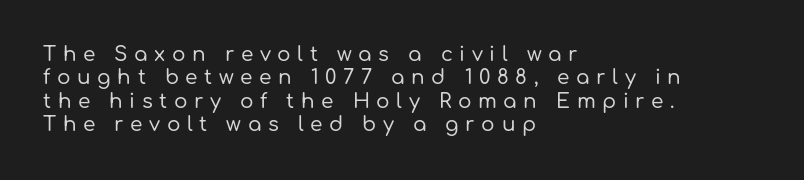
Q: Is the text italic (slanted)? A: No, it is upright.
Q: Is the text underlined? A: No.
Q: How is the paragraph aligned? A: Left-aligned.
Q: Is the spacing between letters normal or unusually wide? A: Unusually wide.
